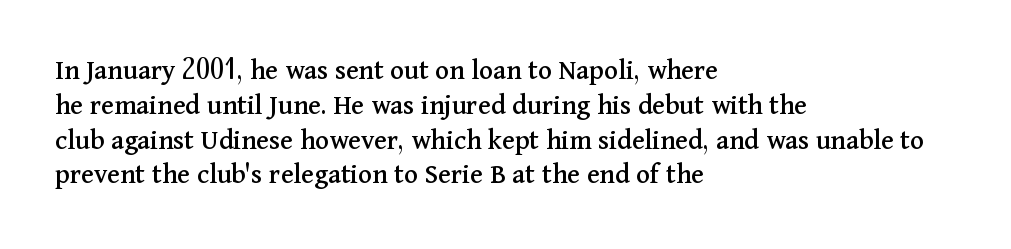
The image shows 29 px serif type, upright; set left-aligned, line spacing 1.2x, normal letter spacing, not underlined; medium stroke contrast and a medium x-height.
